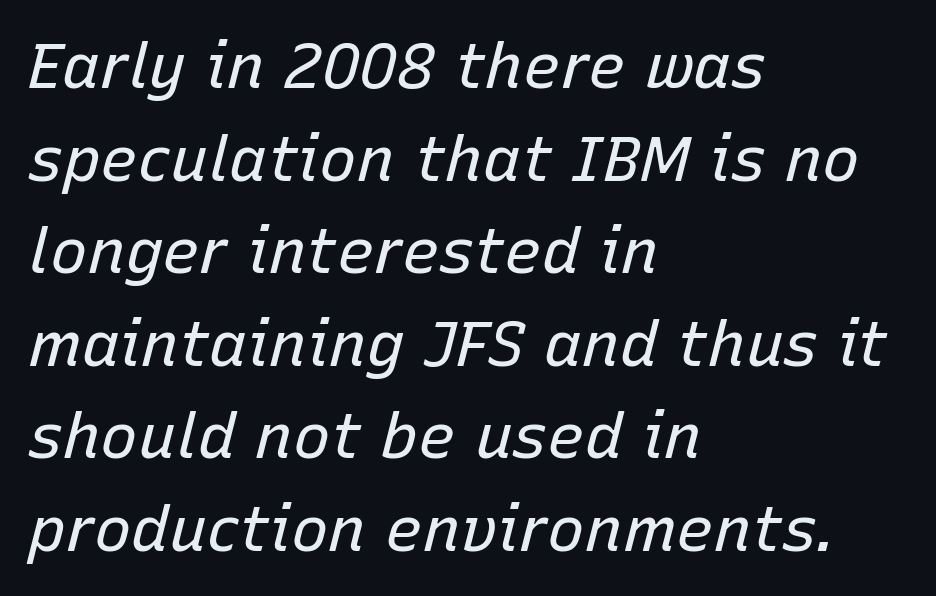
{"italic": "yes", "lean": "right", "slant_degrees": 15, "bold": "no", "weight": "regular", "width": "normal", "stroke_contrast": "low", "x_height": "medium", "monospaced": "no", "underline": "no", "align": "left", "line_spacing": "normal", "line_spacing_ratio": 1.47, "letter_spacing": "normal", "letter_spacing_em": 0.0, "glyph_px": 63}
